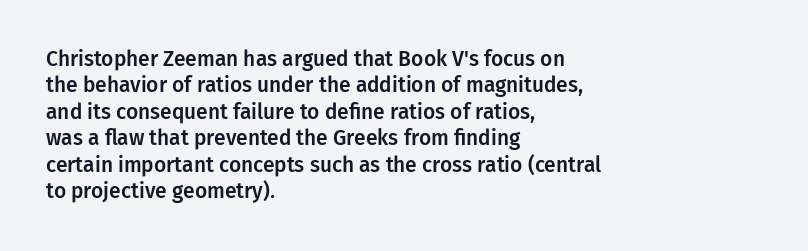
Q: Is the text italic (slanted)? A: No, it is upright.
Q: Is the text underlined? A: No.
Q: How is the paragraph aligned? A: Left-aligned.
Q: Is the spacing between letters normal or unusually wide? A: Normal.
Q: Is the spacing between lines tight, normal or loose? A: Normal.
